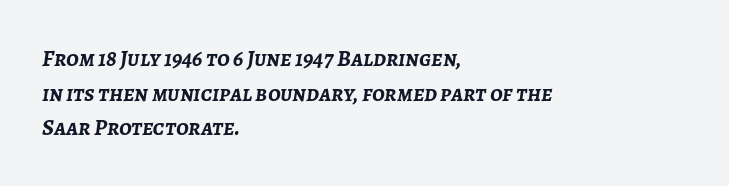
The image shows 23 px bold type, italic (leaning right); set left-aligned, normal line spacing (1.51x), normal letter spacing, not underlined.
